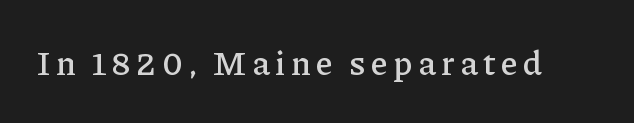
The image shows 34 px serif type, upright; set not underlined; low stroke contrast and a medium x-height.
